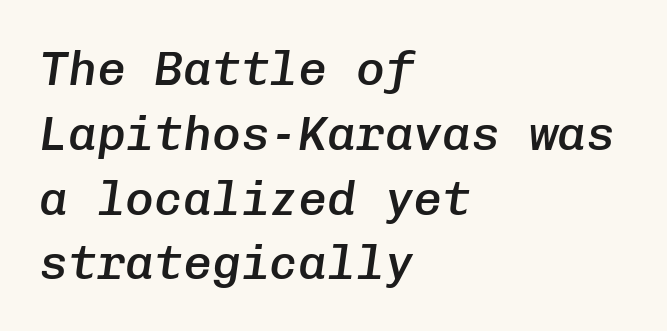
Q: Is the text bold? A: Semi-bold.
Q: Is the text italic (slanted)? A: Yes, it leans right by about 8 degrees.
Q: Is the text underlined? A: No.
Q: How is the paragraph aligned? A: Left-aligned.
Q: Is the spacing between letters normal or unusually wide? A: Normal.
Q: Is the spacing between lines tight, normal or loose? A: Normal.
Q: Width (condensed, normal, or wide)? A: Normal.
Q: Stroke contrast? A: Low.
Q: x-height? A: Medium.
Q: Monospaced? A: Yes.
